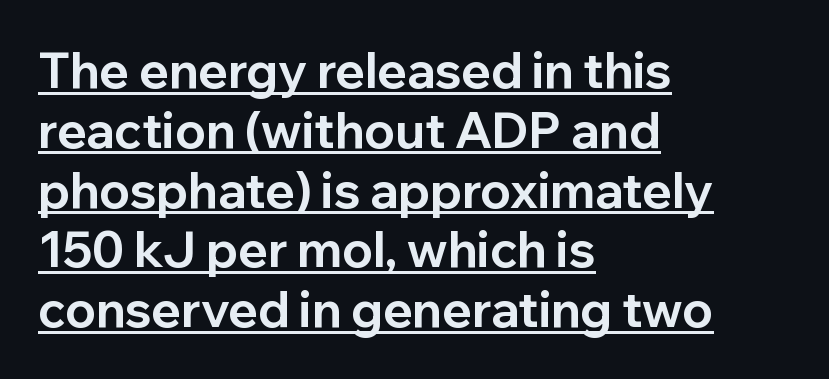
A typesetter would call this proportional, since set widths differ per character. Examine the stroke ends and you'll find no serifs. Default kerning and tracking; the words read as compact shapes. The glyphs are accompanied by a horizontal stroke just below them.
